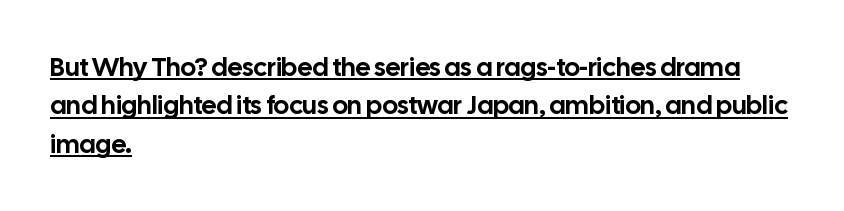
Q: Is the text italic (slanted)? A: No, it is upright.
Q: Is the text underlined? A: Yes.
Q: How is the paragraph aligned? A: Left-aligned.
Q: Is the spacing between letters normal or unusually wide? A: Normal.
Q: Is the spacing between lines tight, normal or loose? A: Normal.
